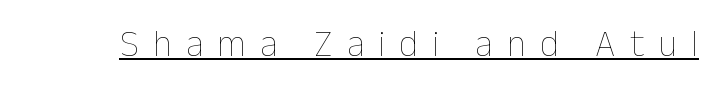
Looks like regular typesetting: each glyph gets only the width it needs. The tracking jumps out immediately: characters are airy and widely separated. Do the letters lean? They stand straight. The passage shown is not bold in any degree.
